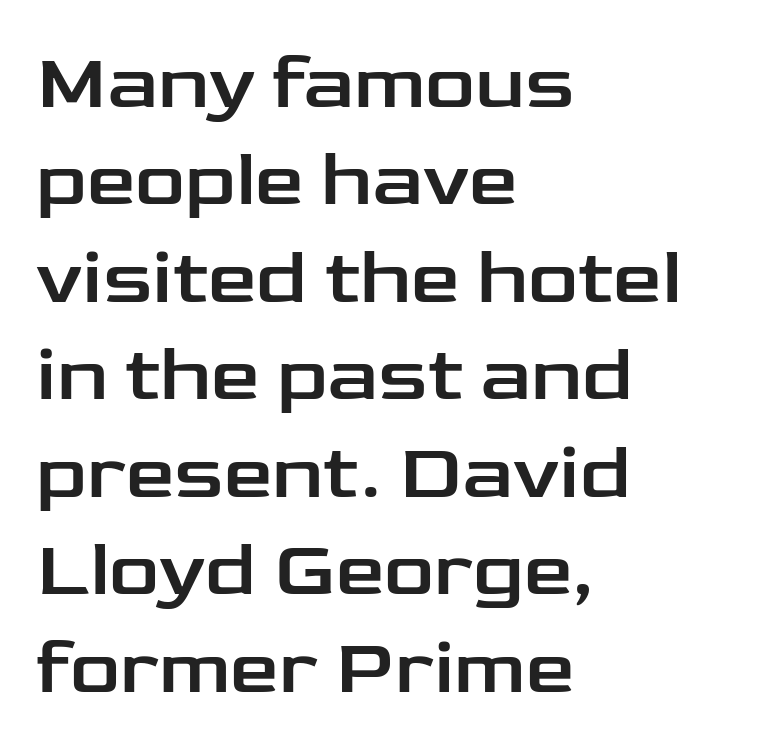
The image shows 78 px wide sans-serif type, upright; set left-aligned, normal line spacing (1.25x), normal letter spacing, not underlined; low stroke contrast and a medium x-height.
